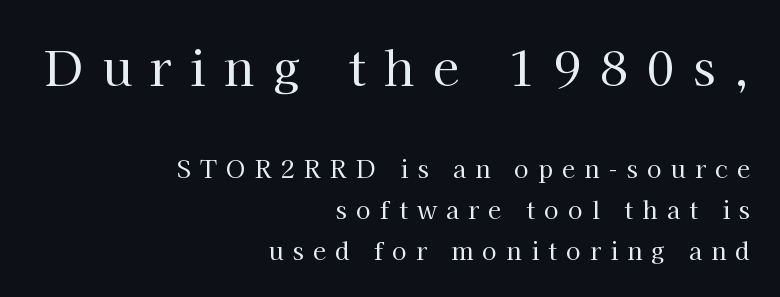
{"serif": "yes", "italic": "no", "bold": "no", "weight": "regular", "width": "normal", "stroke_contrast": "high", "x_height": "medium", "monospaced": "no", "underline": "no", "align": "right", "line_spacing": "normal", "line_spacing_ratio": 1.7, "letter_spacing": "wide", "letter_spacing_em": 0.38, "larger_block": "first", "size_ratio": 2.0, "glyph_px": 48}
